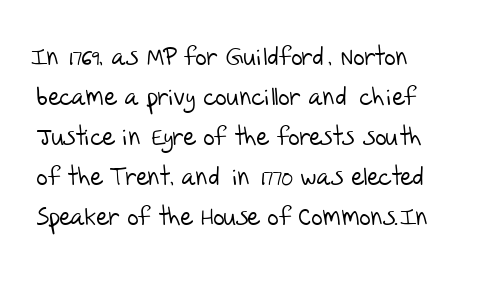
Regular leading. The font is comparable to plain body text, perhaps lighter. The line texture is even and compact thanks to regular tracking. Check the space under the baseline: it is left empty.
